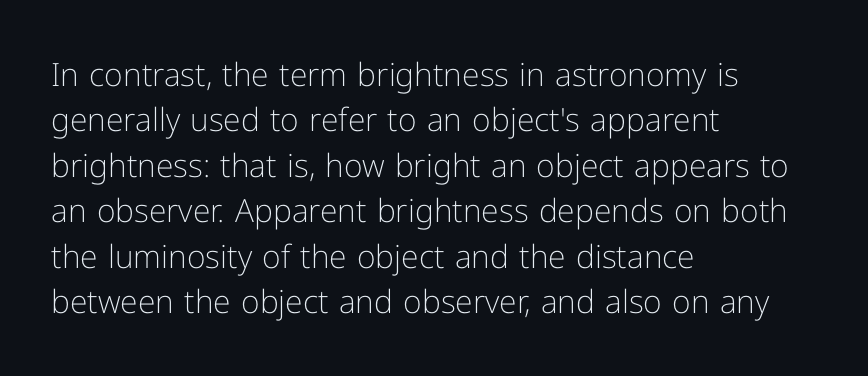
{"serif": "no", "italic": "no", "bold": "no", "weight": "light", "width": "normal", "stroke_contrast": "low", "x_height": "medium", "monospaced": "no", "underline": "no", "align": "left", "line_spacing": "normal", "line_spacing_ratio": 1.42, "letter_spacing": "normal", "letter_spacing_em": 0.0, "glyph_px": 32}
